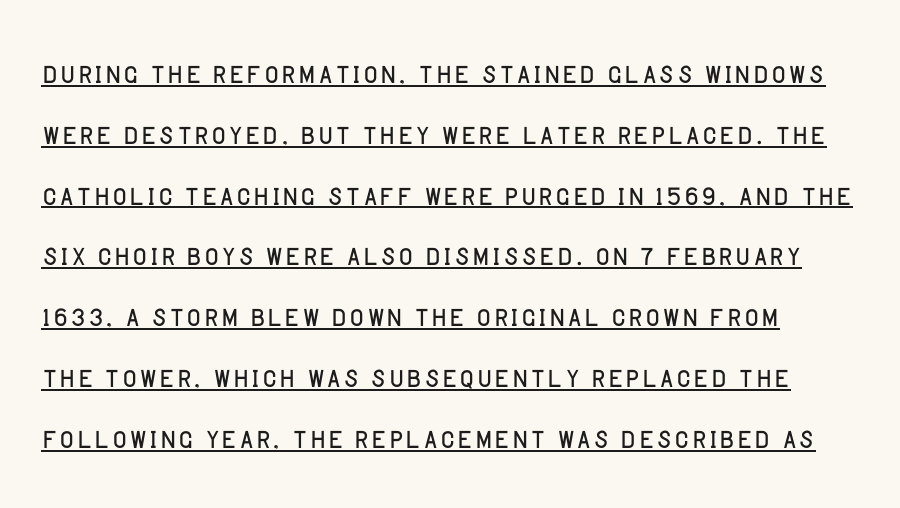
The image shows 38 px light sans-serif type, upright; set normal line spacing (1.6x), normal letter spacing, underlined; low stroke contrast and a large x-height.
